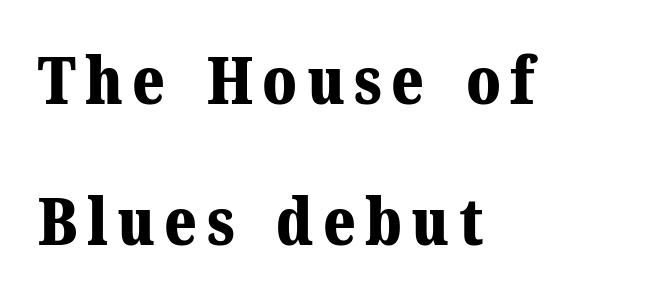
{"serif": "yes", "italic": "no", "bold": "yes", "weight": "bold", "width": "normal", "stroke_contrast": "medium", "x_height": "medium", "monospaced": "no", "underline": "no", "align": "left", "line_spacing": "loose", "line_spacing_ratio": 2.13, "glyph_px": 66}
